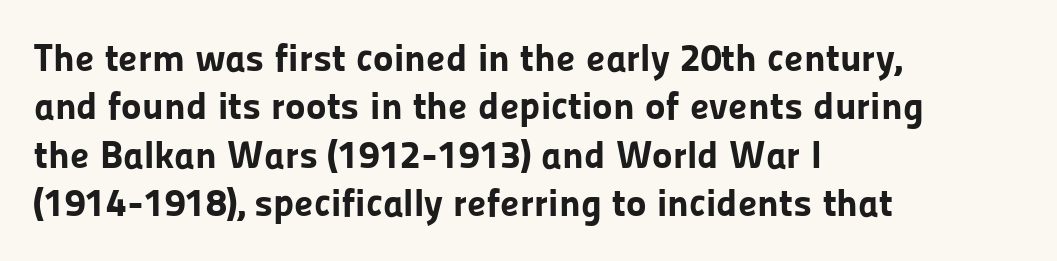
The gap between lines stays unmarked. Nothing unusual about the tracking: characters are spaced as the font intends. Looks like regular typesetting: each glyph gets only the width it needs. In terms of letterform style, serifs are entirely absent.
